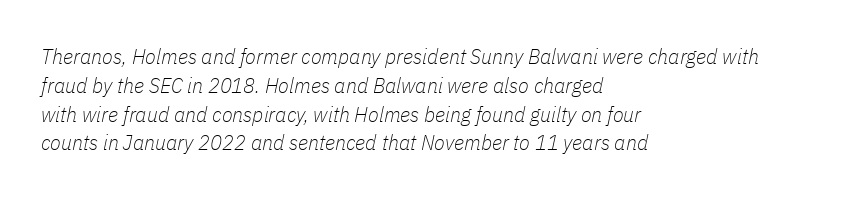
Is this a heavy cut? Hardly; it is regular or lighter. The glyphs look as if they've been sheared to an angle. Rule under the text: the space is simply empty. Left-aligned paragraph, ragged on the right. The passage shown stacks its lines at a standard gap.
